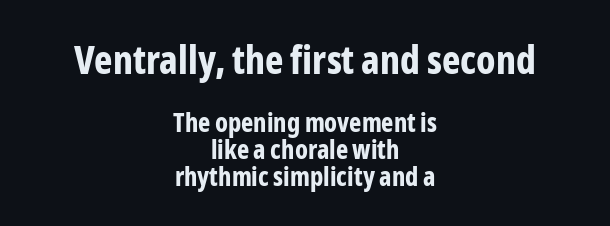
{"serif": "no", "italic": "no", "bold": "yes", "weight": "bold", "width": "condensed", "stroke_contrast": "low", "x_height": "medium", "monospaced": "no", "underline": "no", "align": "center", "line_spacing": "tight", "line_spacing_ratio": 1.04, "letter_spacing": "normal", "letter_spacing_em": 0.0, "larger_block": "first", "size_ratio": 1.5, "glyph_px": 39}
